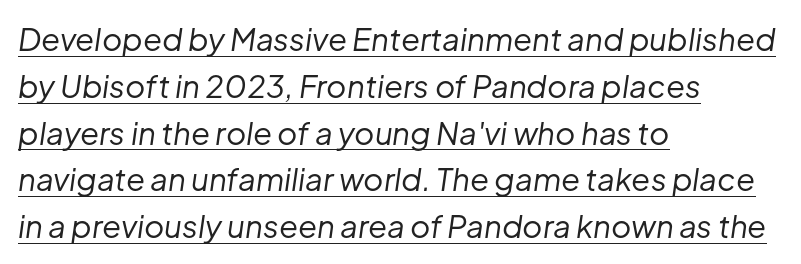
{"italic": "yes", "lean": "right", "slant_degrees": 8, "bold": "no", "weight": "regular", "width": "normal", "stroke_contrast": "low", "x_height": "medium", "monospaced": "no", "underline": "yes", "align": "left", "line_spacing": "normal", "line_spacing_ratio": 1.51, "letter_spacing": "normal", "letter_spacing_em": 0.0, "glyph_px": 31}
